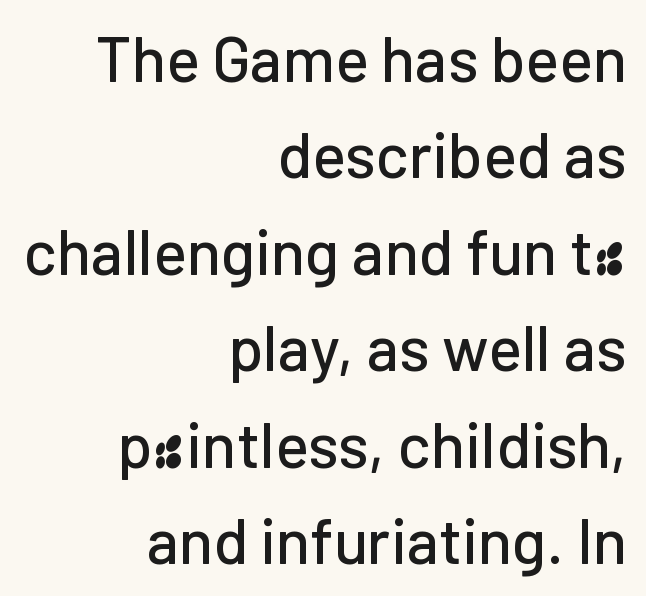
{"serif": "no", "italic": "no", "width": "normal", "stroke_contrast": "low", "x_height": "medium", "monospaced": "no", "underline": "no", "align": "right", "line_spacing": "normal", "line_spacing_ratio": 1.53, "letter_spacing": "normal", "letter_spacing_em": 0.0, "glyph_px": 63}
